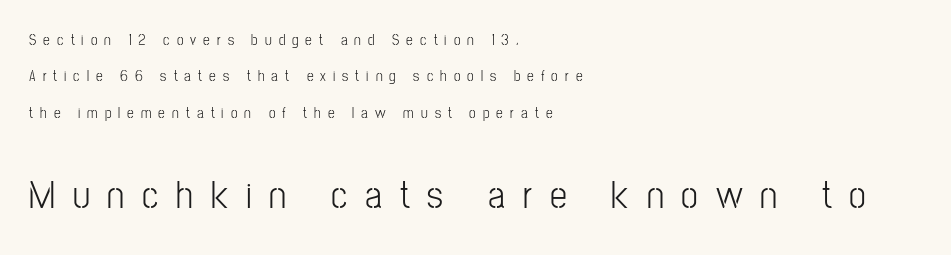
Q: Is the text bold? A: No.
Q: Is the text italic (slanted)? A: No, it is upright.
Q: Is the typeface a serif or a sans-serif typeface? A: Sans-serif.
Q: Is the text underlined? A: No.
Q: How is the paragraph aligned? A: Left-aligned.
Q: Is the spacing between letters normal or unusually wide? A: Unusually wide.
Q: Is the spacing between lines tight, normal or loose? A: Loose.
Q: Which block of text is set in a larger size, the first (top) or the second (bottom)? A: The second (bottom) one.
Q: Width (condensed, normal, or wide)? A: Condensed.
Q: Stroke contrast? A: Low.
Q: x-height? A: Medium.
Q: Monospaced? A: No.
